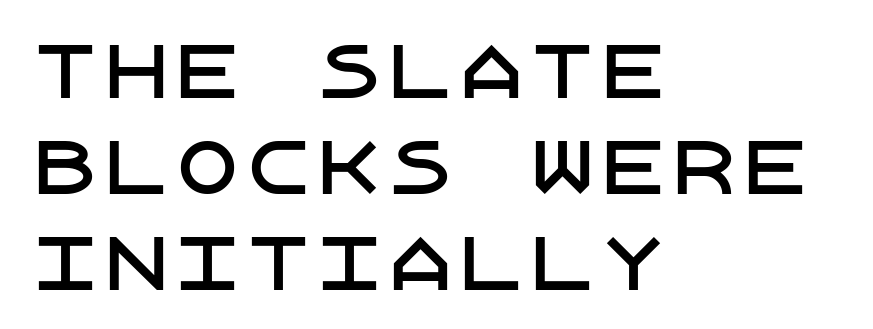
Q: Is the text italic (slanted)? A: No, it is upright.
Q: Is the typeface a serif or a sans-serif typeface? A: Sans-serif.
Q: Is the text underlined? A: No.
Q: How is the paragraph aligned? A: Left-aligned.
Q: Is the spacing between letters normal or unusually wide? A: Normal.
Q: Is the spacing between lines tight, normal or loose? A: Normal.
Q: Width (condensed, normal, or wide)? A: Normal.
Q: Stroke contrast? A: Low.
Q: x-height? A: Large.
